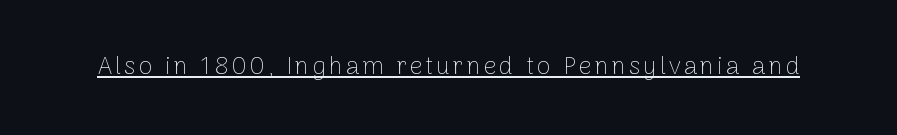
The image shows 25 px text type, upright; set underlined.
